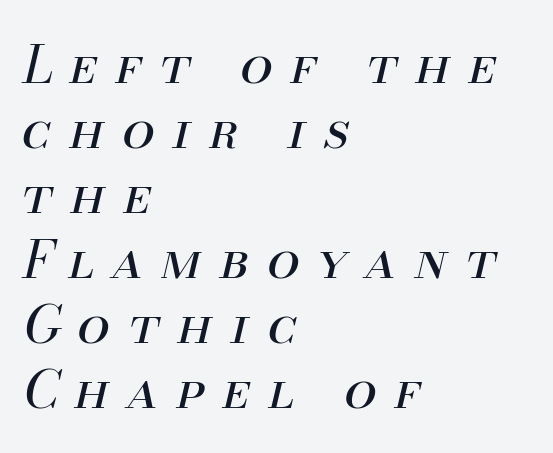
The image shows 52 px regular-weight type, italic (leaning right); set left-aligned, normal line spacing (1.25x), unusually wide letter spacing (+0.35 em), not underlined; medium stroke contrast and a small x-height.
